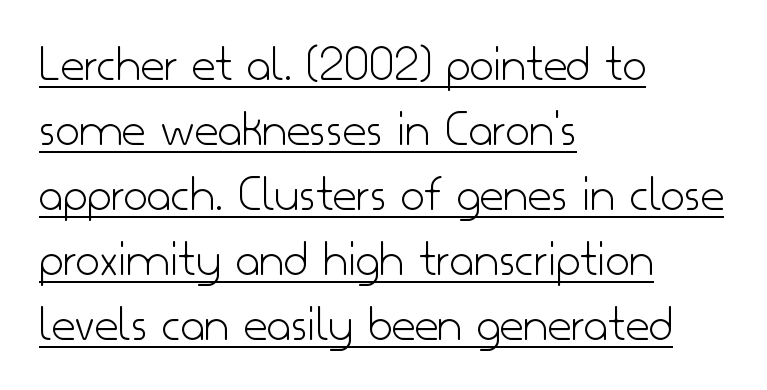
{"serif": "no", "italic": "no", "bold": "no", "weight": "light", "width": "normal", "stroke_contrast": "low", "x_height": "small", "monospaced": "no", "underline": "yes", "align": "left", "line_spacing": "normal", "line_spacing_ratio": 1.25, "letter_spacing": "normal", "letter_spacing_em": 0.0, "glyph_px": 52}
